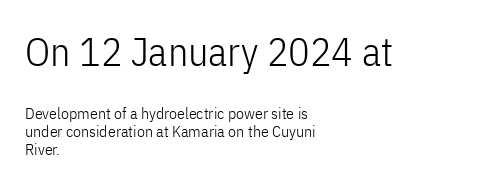
The image shows 40 px light, condensed sans-serif type, upright; set left-aligned, tight line spacing (1.12x), normal letter spacing, not underlined; the first (top) block is 2.5x larger; low stroke contrast and a medium x-height.
